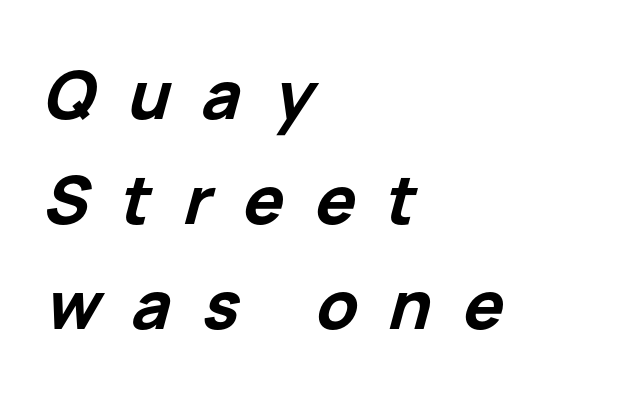
The image shows 67 px bold type, italic (leaning right); set left-aligned, normal line spacing (1.57x), unusually wide letter spacing (+0.47 em), not underlined; low stroke contrast and a medium x-height.
